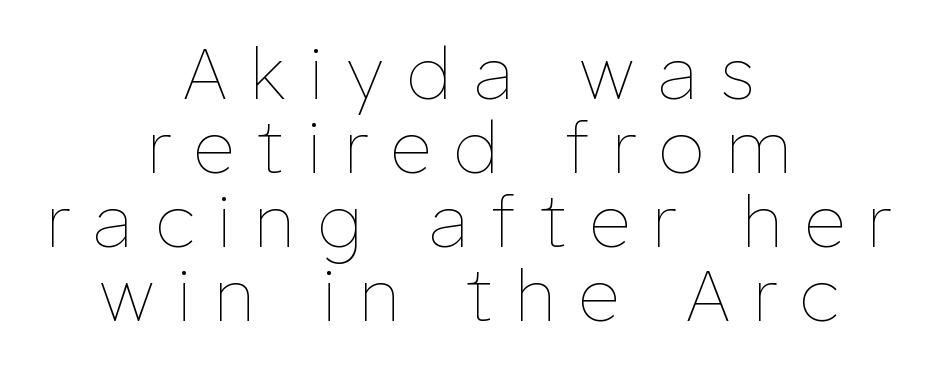
The image shows 72 px thin type, upright; set centered, tight line spacing (1.03x), unusually wide letter spacing (+0.33 em), not underlined; low stroke contrast and a medium x-height.
